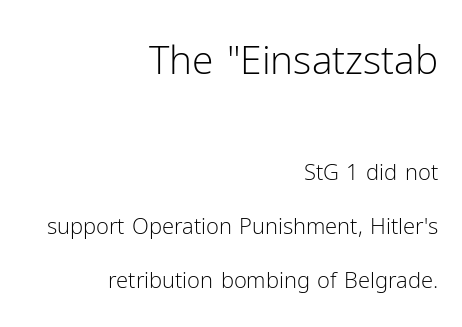
What kind of face is this? One without serifs — a sans. If you drew a line through each stem, it would be perfectly vertical. Alignment: flush right. These glyphs show unthickened strokes, regular width or finer. In this sample the first text group is rendered at the bigger scale.
